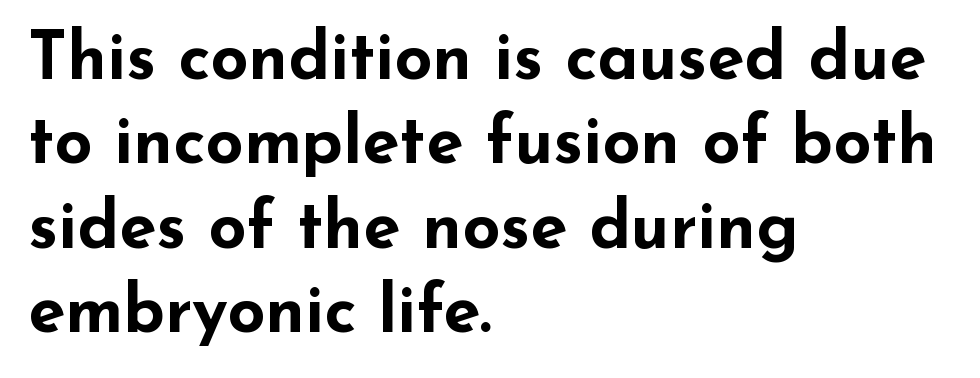
If you drew a line through each stem, it would be perfectly vertical. Quick note: interline space is typical. The text block is weighted toward the left margin, trailing off unevenly rightward. The sample has been set heavy, in full bold. The specimen omits any rule beneath the text block's lines.
